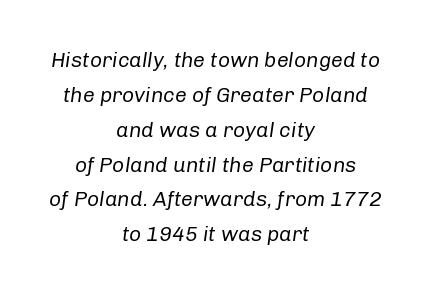
Each row of text sits above clean, open space. Caption: multi-line text, centered on the measure. Letter spacing: default. Counters stay open thanks to moderate or lighter strokes.
